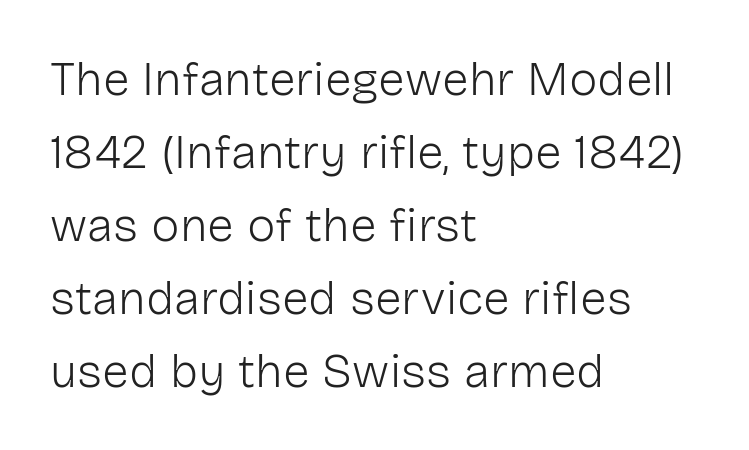
{"serif": "no", "italic": "no", "bold": "no", "weight": "light", "width": "normal", "stroke_contrast": "low", "x_height": "medium", "monospaced": "no", "underline": "no", "align": "left", "line_spacing": "normal", "line_spacing_ratio": 1.52, "letter_spacing": "normal", "letter_spacing_em": 0.0, "glyph_px": 48}
